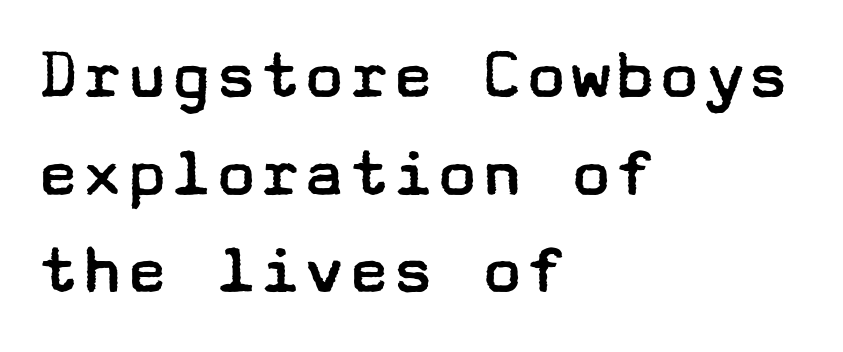
{"serif": "no", "italic": "no", "bold": "no", "weight": "regular", "width": "wide", "stroke_contrast": "low", "x_height": "medium", "underline": "no", "align": "left", "line_spacing": "normal", "line_spacing_ratio": 1.32, "letter_spacing": "normal", "letter_spacing_em": 0.0, "glyph_px": 74}
